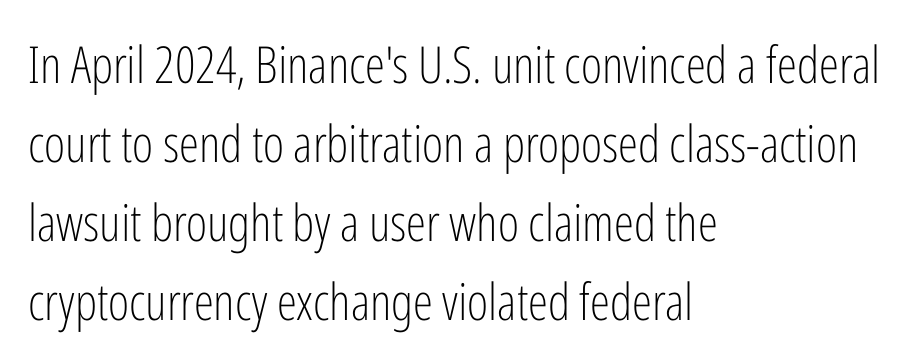
{"serif": "no", "italic": "no", "bold": "no", "weight": "light", "width": "condensed", "stroke_contrast": "low", "x_height": "medium", "monospaced": "no", "underline": "no", "align": "left", "line_spacing": "normal", "line_spacing_ratio": 1.55, "letter_spacing": "normal", "letter_spacing_em": 0.0, "glyph_px": 51}
